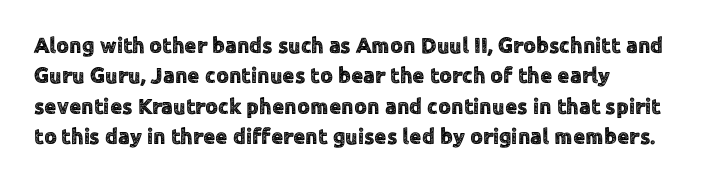
The image shows 22 px text type, upright; set normal line spacing (1.38x), normal letter spacing, not underlined.
